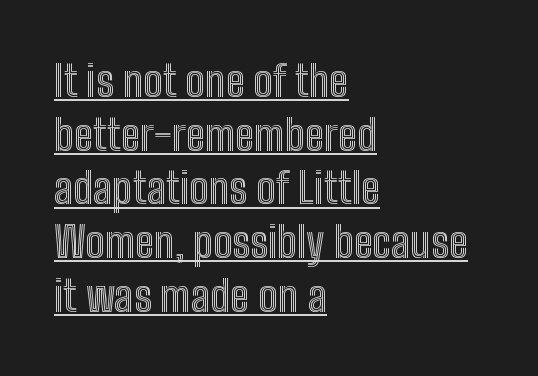
The image shows 43 px condensed type, upright; set left-aligned, normal line spacing (1.25x), normal letter spacing, underlined; a medium x-height.
